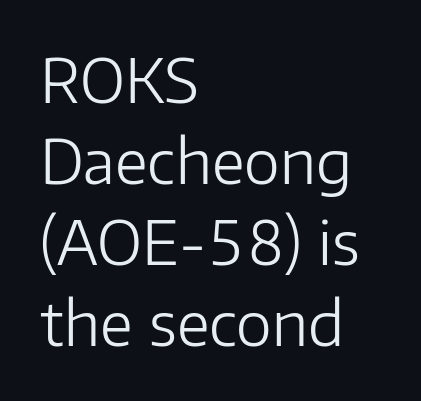
The image shows 61 px light sans-serif type, upright; set left-aligned, normal line spacing (1.33x), normal letter spacing, not underlined; low stroke contrast and a medium x-height.
